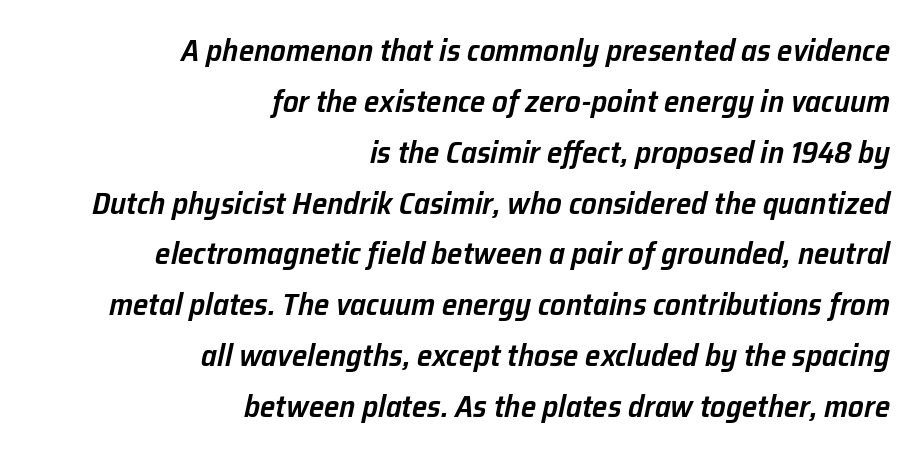
Vertically, the passage feels balanced, rows spaced as you'd expect. Observe the lean: these are italic letterforms. Proportional: the letters do not fall into vertical columns. Observe the ordinary spacing: letters are neighbours, not strangers. Is the block centered? No — it sits flush against the right margin. Just letters on the line, the space beneath them empty.
